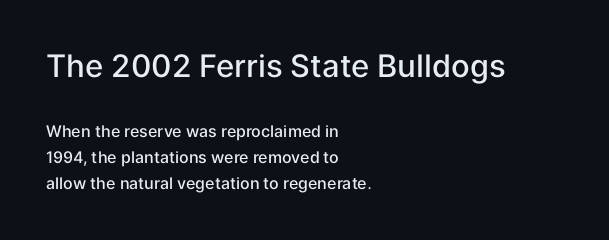
The zone under the glyphs is completely vacant. Nope, no serifs anywhere on these letters. The letters sit at their default tracking, neither squeezed nor spread. Leading: standard.
